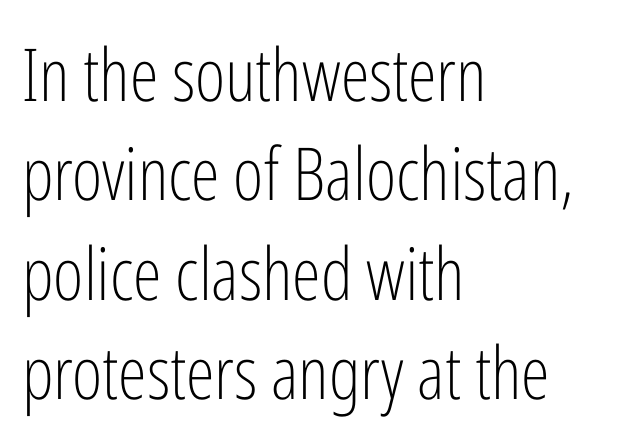
{"serif": "no", "italic": "no", "bold": "no", "weight": "light", "width": "condensed", "stroke_contrast": "low", "x_height": "medium", "monospaced": "no", "underline": "no", "align": "left", "line_spacing": "normal", "line_spacing_ratio": 1.36, "letter_spacing": "normal", "letter_spacing_em": 0.0, "glyph_px": 73}
